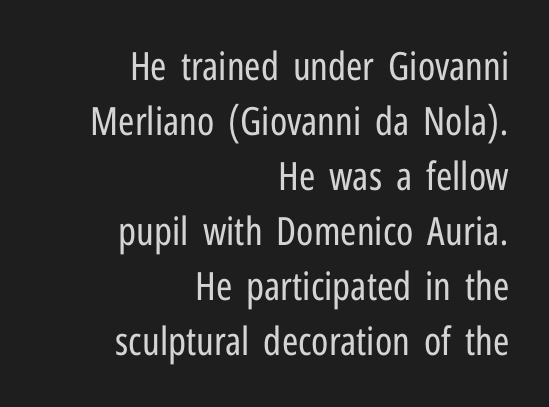
The image shows 39 px regular-weight, condensed sans-serif type, upright; set right-aligned, normal line spacing (1.41x), normal letter spacing, not underlined; low stroke contrast and a medium x-height.
